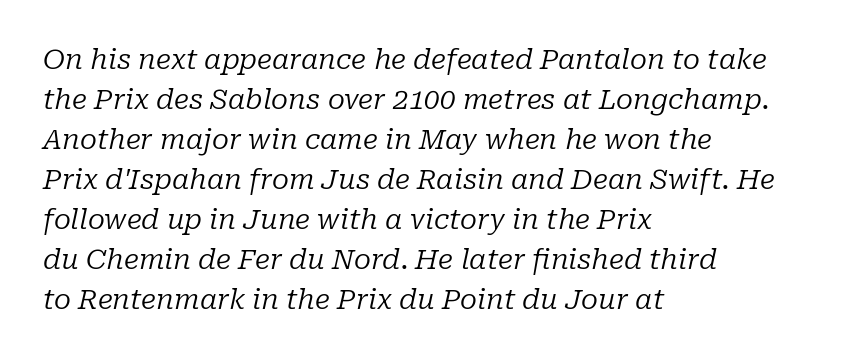
{"serif": "yes", "italic": "yes", "lean": "right", "slant_degrees": 10, "bold": "no", "weight": "regular", "width": "normal", "stroke_contrast": "low", "x_height": "medium", "monospaced": "no", "underline": "no", "align": "left", "line_spacing": "normal", "line_spacing_ratio": 1.43, "letter_spacing": "normal", "letter_spacing_em": 0.0, "glyph_px": 28}
